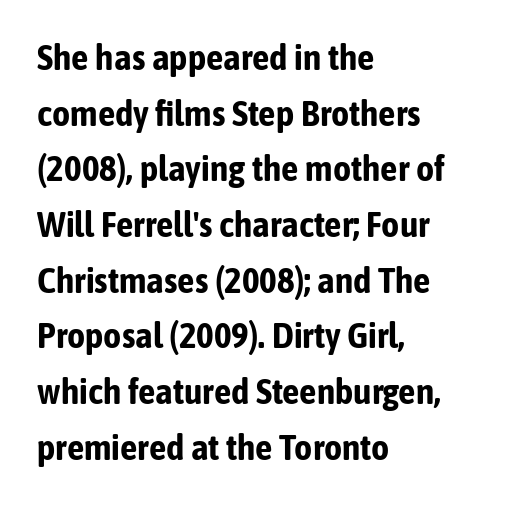
{"serif": "no", "italic": "no", "bold": "yes", "weight": "bold", "width": "condensed", "stroke_contrast": "low", "x_height": "medium", "monospaced": "no", "underline": "no", "align": "left", "line_spacing": "normal", "line_spacing_ratio": 1.59, "letter_spacing": "normal", "letter_spacing_em": 0.0, "glyph_px": 35}
